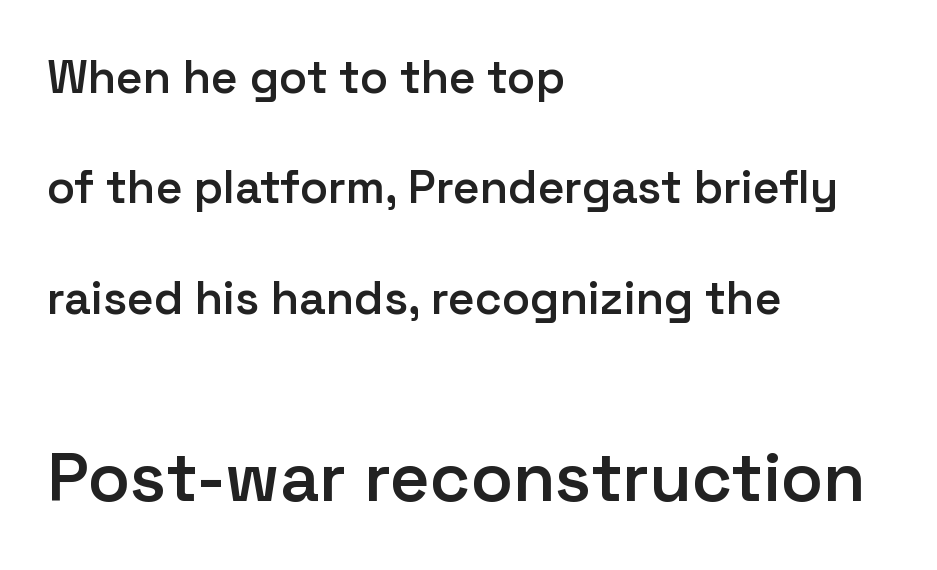
The image shows 69 px semibold sans-serif type, upright; set left-aligned, loose line spacing (2.4x), normal letter spacing, not underlined; the second (bottom) block is 1.5x larger; low stroke contrast and a medium x-height.
